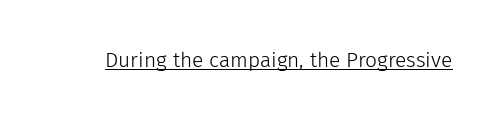
Q: Is the text bold? A: No.
Q: Is the text italic (slanted)? A: No, it is upright.
Q: Is the text underlined? A: Yes.
Q: Is the spacing between letters normal or unusually wide? A: Normal.
